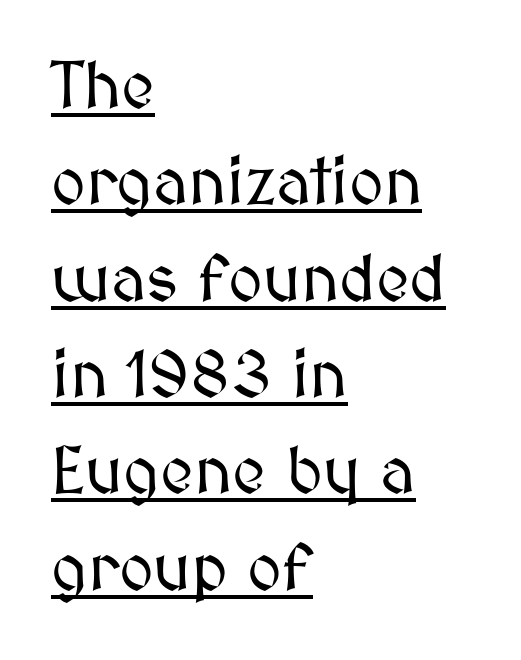
The image shows 66 px text type, upright; set left-aligned, normal line spacing (1.46x), normal letter spacing, underlined; medium stroke contrast and a medium x-height.
